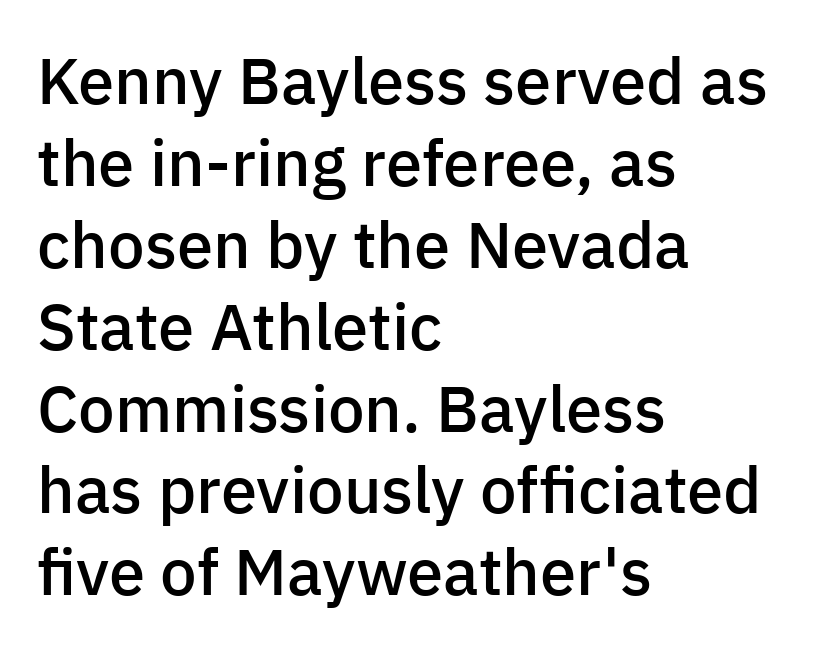
Q: Is the text bold? A: Semi-bold.
Q: Is the text italic (slanted)? A: No, it is upright.
Q: Is the typeface a serif or a sans-serif typeface? A: Sans-serif.
Q: Is the text underlined? A: No.
Q: How is the paragraph aligned? A: Left-aligned.
Q: Is the spacing between letters normal or unusually wide? A: Normal.
Q: Is the spacing between lines tight, normal or loose? A: Normal.
Q: Width (condensed, normal, or wide)? A: Normal.
Q: Stroke contrast? A: Low.
Q: x-height? A: Medium.
Q: Monospaced? A: No.
